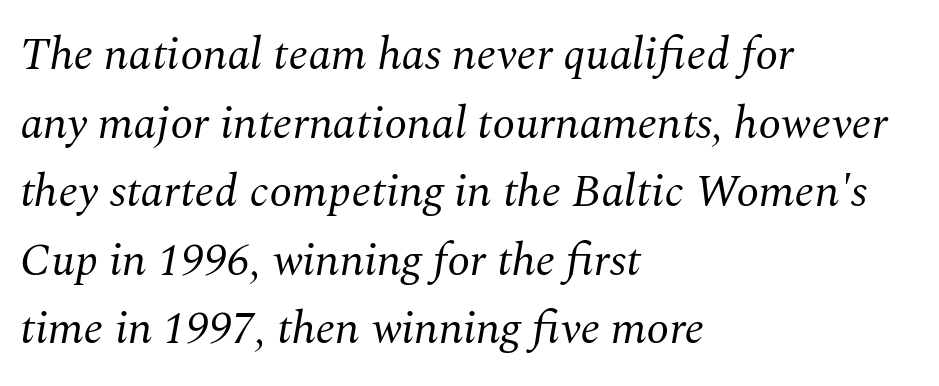
Check where the strokes stop: tiny serifs finish them off. Which margin do the lines hug? The left one — the right edge is uneven. The letterforms sit at book weight or below. These lines are rendered in a variable-pitch font.
